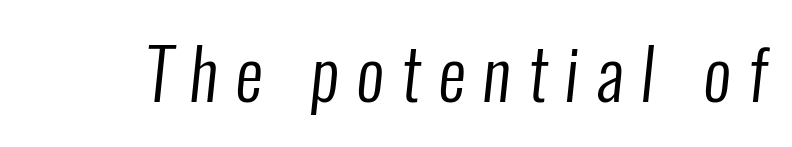
{"serif": "no", "bold": "no", "weight": "regular", "width": "condensed", "stroke_contrast": "low", "x_height": "medium", "monospaced": "no", "underline": "no", "letter_spacing": "wide", "letter_spacing_em": 0.25, "glyph_px": 69}
